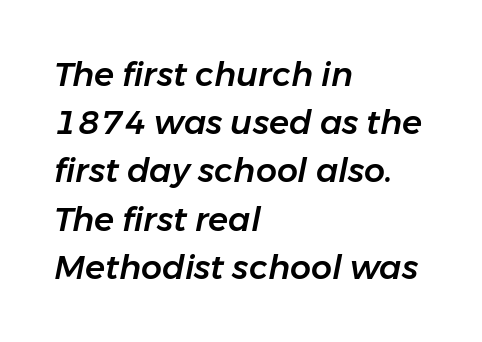
The image shows 33 px text type, italic (leaning right); set left-aligned, normal line spacing (1.46x), normal letter spacing, not underlined; low stroke contrast and a medium x-height.
